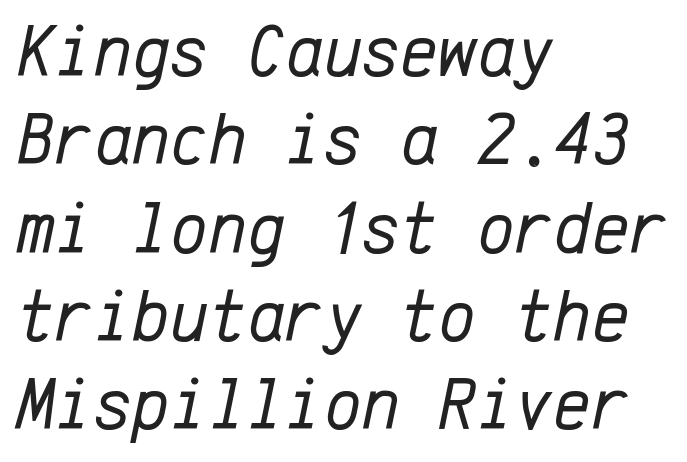
Q: Is the text bold? A: No.
Q: Is the text italic (slanted)? A: Yes, it leans right by about 12 degrees.
Q: Is the text underlined? A: No.
Q: How is the paragraph aligned? A: Left-aligned.
Q: Is the spacing between letters normal or unusually wide? A: Normal.
Q: Width (condensed, normal, or wide)? A: Normal.
Q: Stroke contrast? A: Low.
Q: x-height? A: Medium.
Q: Monospaced? A: Yes.
